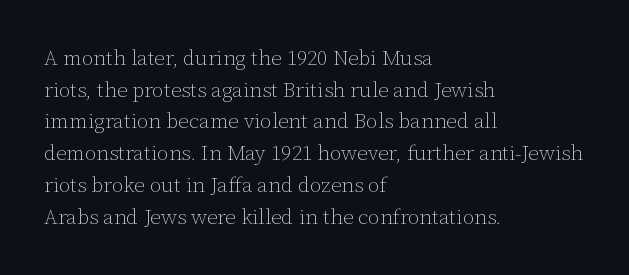
{"italic": "no", "bold": "no", "underline": "no", "align": "left", "line_spacing": "normal", "line_spacing_ratio": 1.51, "letter_spacing": "normal", "letter_spacing_em": 0.0, "glyph_px": 21}
